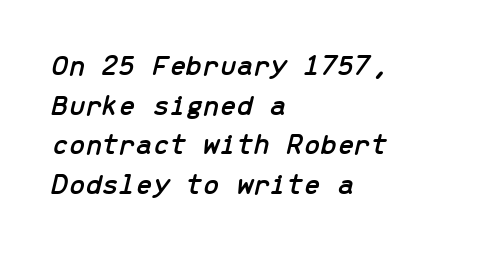
Reading down the column, the eye jumps a familiar distance to each next line. Nothing unusual about the tracking: characters are spaced as the font intends. Compared with a centered layout, this one pins lines to the left instead. The letters march in equal steps, a hallmark of fixed-pitch type. Observe the lean: these are italic letterforms.
